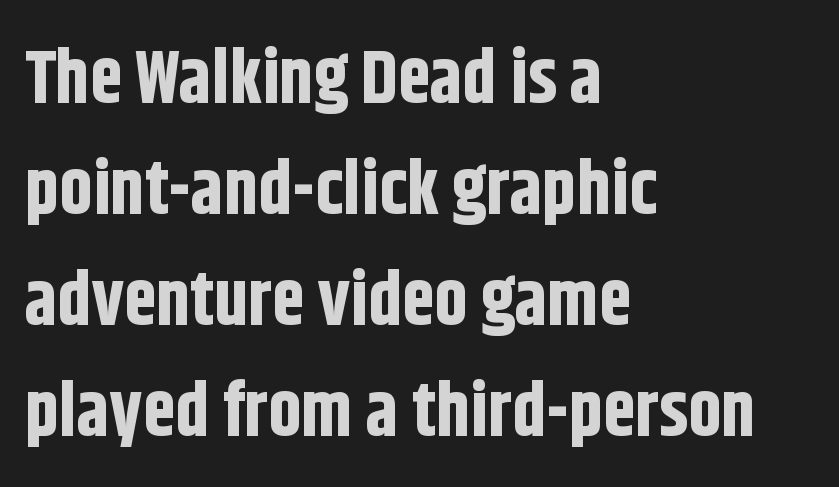
The image shows 74 px bold, condensed sans-serif type, upright; set left-aligned, normal line spacing (1.5x), normal letter spacing, not underlined; low stroke contrast and a large x-height.
